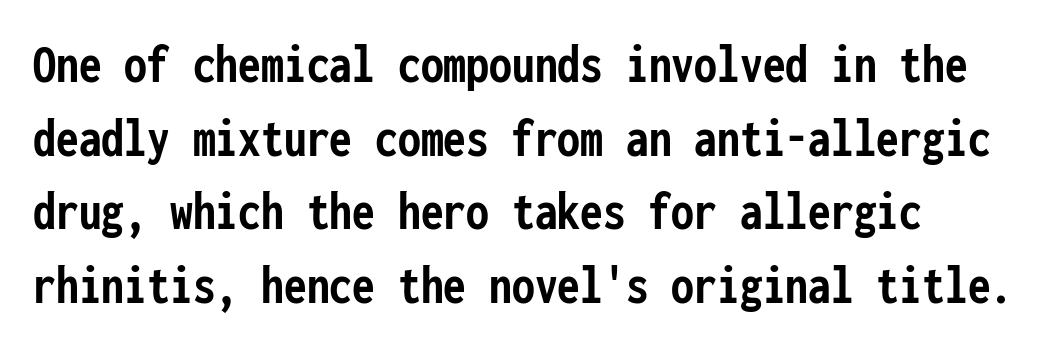
{"serif": "no", "italic": "no", "bold": "yes", "weight": "semibold", "width": "condensed", "stroke_contrast": "low", "x_height": "medium", "monospaced": "yes", "underline": "no", "align": "left", "line_spacing": "normal", "line_spacing_ratio": 1.29, "letter_spacing": "normal", "letter_spacing_em": 0.0, "glyph_px": 57}
